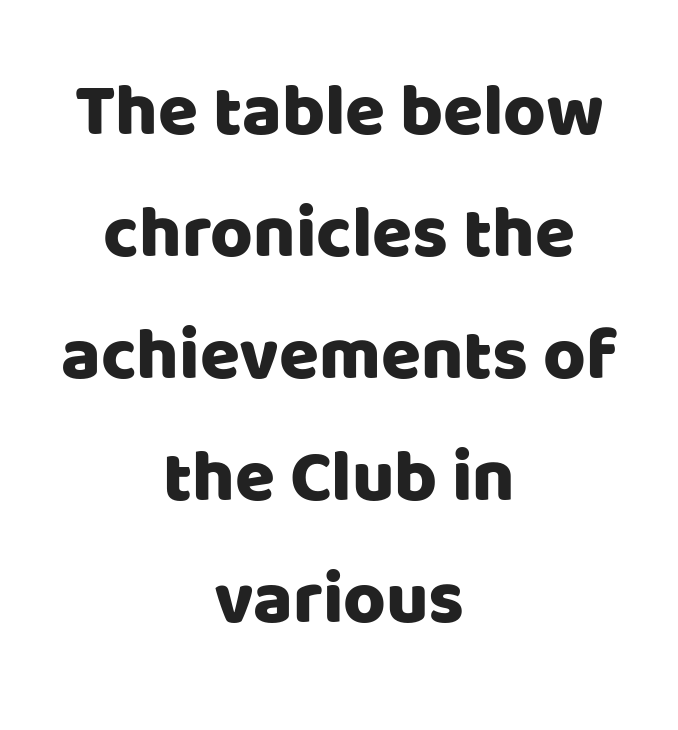
The specimen reads as upright at a glance. Proportional: the letters do not fall into vertical columns. In CSS terms this would be text-align: center. Rows of type keep a routine distance in the vertical direction. What stands out about the letter spacing? Nothing — it is the standard amount. The area under the type is left untouched.
